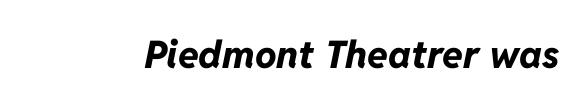
Descenders hang freely into open space. The passage shown has conventional tracking throughout. Italic? Definitely — the glyphs are oblique. These lines carry a lot of weight — the face is fully bold. Proportional: the letters do not fall into vertical columns.
